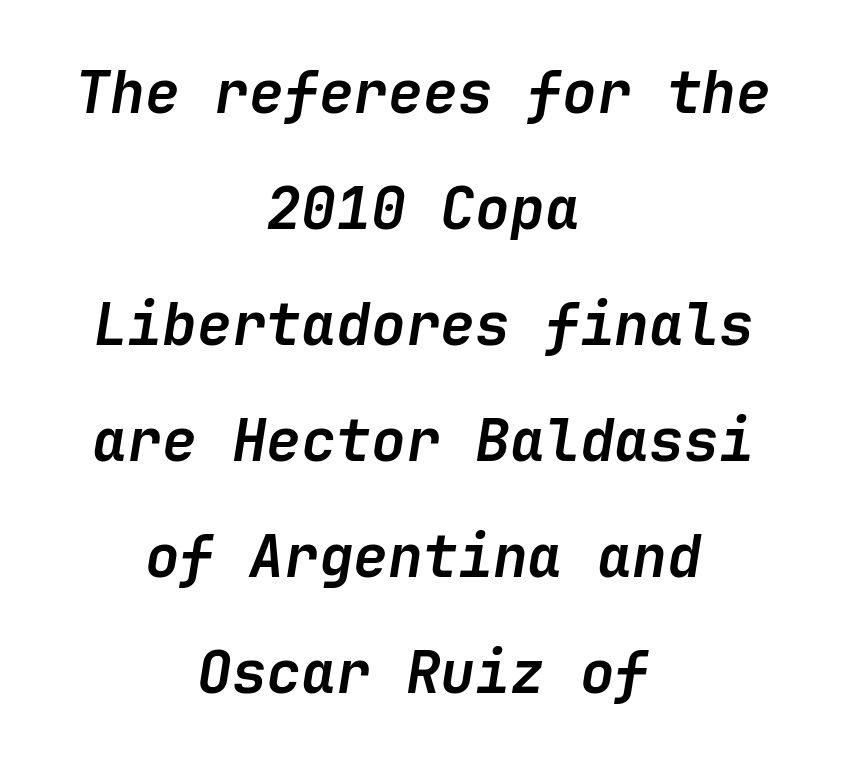
Q: Is the text bold? A: Yes.
Q: Is the text italic (slanted)? A: Yes, it leans right by about 9 degrees.
Q: Is the text underlined? A: No.
Q: How is the paragraph aligned? A: Centered.
Q: Is the spacing between letters normal or unusually wide? A: Normal.
Q: Is the spacing between lines tight, normal or loose? A: Loose.
Q: Width (condensed, normal, or wide)? A: Normal.
Q: Stroke contrast? A: Low.
Q: x-height? A: Medium.
